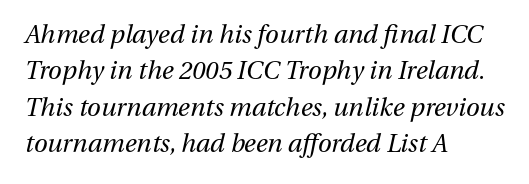
{"italic": "yes", "lean": "right", "slant_degrees": 13, "bold": "no", "underline": "no", "align": "left", "line_spacing": "normal", "line_spacing_ratio": 1.46, "letter_spacing": "normal", "letter_spacing_em": 0.0, "glyph_px": 25}
